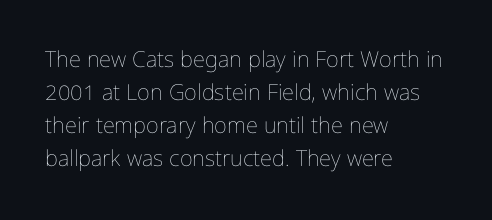
Q: Is the text bold? A: No.
Q: Is the text italic (slanted)? A: No, it is upright.
Q: Is the text underlined? A: No.
Q: How is the paragraph aligned? A: Left-aligned.
Q: Is the spacing between letters normal or unusually wide? A: Normal.
Q: Is the spacing between lines tight, normal or loose? A: Normal.
